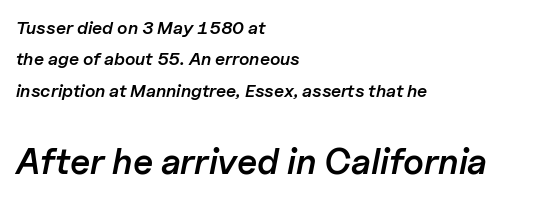
Visually the block forms a straight wall on the left and a jagged coastline on the right. Observe the ordinary spacing: letters are neighbours, not strangers. The zone under the glyphs is completely vacant. When letters slant like this, we call the style italic. Here the designer chose a conventional face with non-uniform glyph widths.
